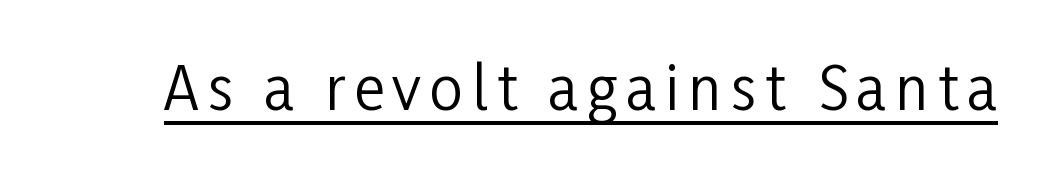
Q: Is the text bold? A: No.
Q: Is the text italic (slanted)? A: No, it is upright.
Q: Is the typeface a serif or a sans-serif typeface? A: Sans-serif.
Q: Is the text underlined? A: Yes.
Q: Width (condensed, normal, or wide)? A: Condensed.
Q: Stroke contrast? A: Low.
Q: x-height? A: Medium.
Q: Monospaced? A: No.
